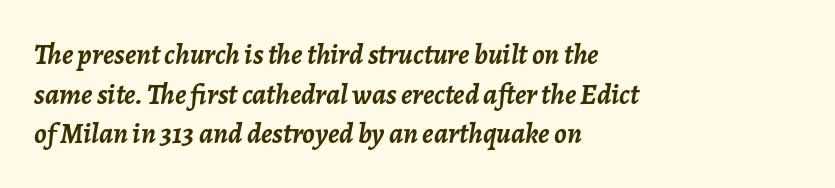
The image shows 29 px semibold type, italic (leaning right); set left-aligned, normal line spacing (1.37x), normal letter spacing, not underlined; low stroke contrast and a medium x-height.
